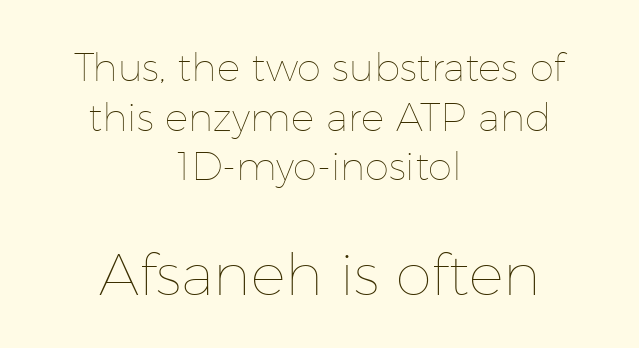
Each new line begins a customary step beneath the previous one. The horizontal fit of the characters is conventional and even. Looks like regular typesetting: each glyph gets only the width it needs. The emphasis by scale lands on block number two, below.
